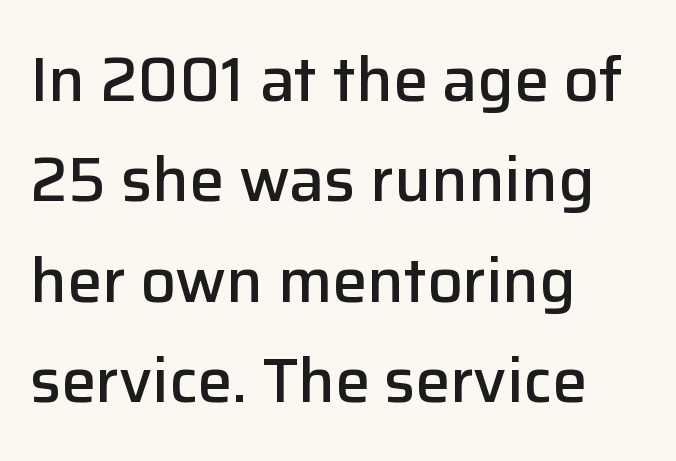
{"serif": "no", "italic": "no", "bold": "semi", "weight": "semibold", "width": "normal", "stroke_contrast": "low", "x_height": "medium", "monospaced": "no", "underline": "no", "align": "left", "line_spacing": "normal", "line_spacing_ratio": 1.62, "letter_spacing": "normal", "letter_spacing_em": 0.0, "glyph_px": 62}
